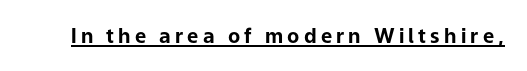
Q: Is the text bold? A: Yes.
Q: Is the text italic (slanted)? A: No, it is upright.
Q: Is the text underlined? A: Yes.
Q: Is the spacing between letters normal or unusually wide? A: Unusually wide.
